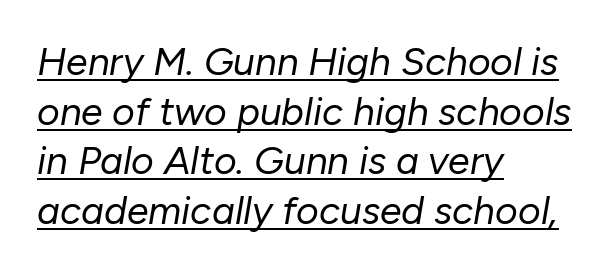
{"italic": "yes", "lean": "right", "slant_degrees": 10, "bold": "no", "weight": "regular", "width": "normal", "stroke_contrast": "low", "x_height": "medium", "monospaced": "no", "underline": "yes", "align": "left", "line_spacing": "normal", "line_spacing_ratio": 1.27, "letter_spacing": "normal", "letter_spacing_em": 0.0, "glyph_px": 39}
